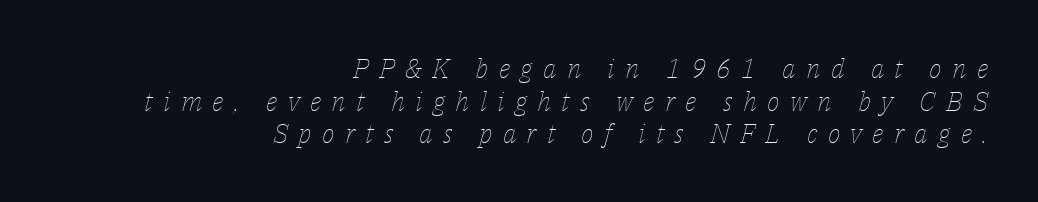
The image shows 27 px text type, italic (leaning right); set right-aligned, line spacing 1.21x, unusually wide letter spacing (+0.38 em), not underlined.
